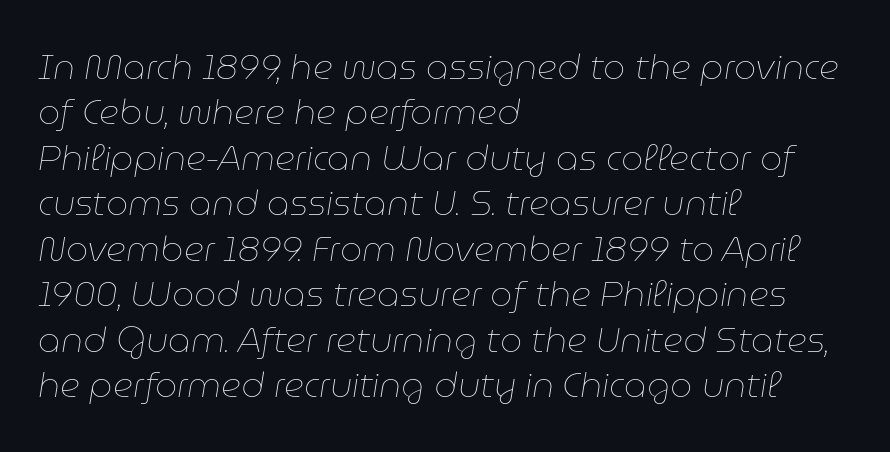
{"italic": "yes", "lean": "right", "slant_degrees": 9, "bold": "no", "weight": "thin", "width": "normal", "stroke_contrast": "low", "x_height": "medium", "monospaced": "no", "underline": "no", "align": "left", "line_spacing": "normal", "line_spacing_ratio": 1.3, "letter_spacing": "normal", "letter_spacing_em": 0.0, "glyph_px": 35}
